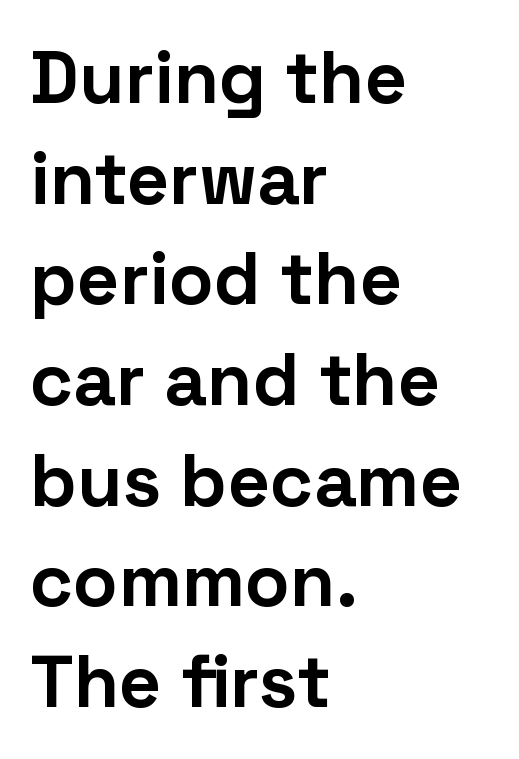
The rendering shows plain stroke endings on the letterforms — a sans-serif design. Teacher's note: observe the even left margin — that is flush-left alignment. These lines were composed using upright roman letters. The gap between lines stays unmarked.
